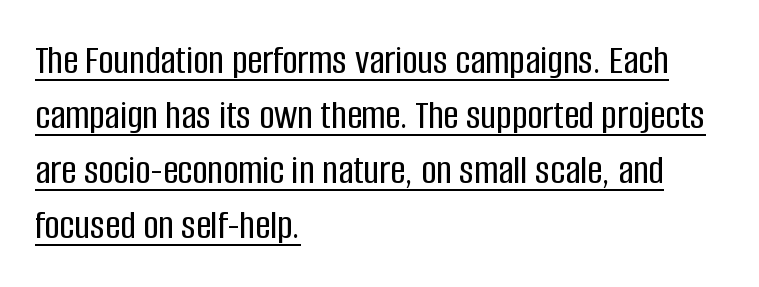
A student would call this left alignment; a typographer would say flush left, rag right. Between one letter and the next there's only the usual sliver of space. Looks like regular typesetting: each glyph gets only the width it needs. Style check: upright. The leading is moderate, giving the passage an even texture. The sample's only ornament is a line tracing under the words.
